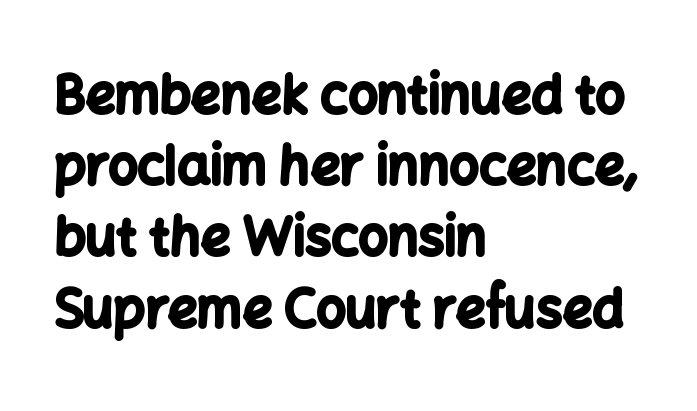
{"serif": "no", "italic": "no", "bold": "yes", "weight": "bold", "width": "normal", "stroke_contrast": "low", "x_height": "medium", "monospaced": "no", "underline": "no", "align": "left", "line_spacing": "normal", "line_spacing_ratio": 1.37, "letter_spacing": "normal", "letter_spacing_em": 0.0, "glyph_px": 52}
